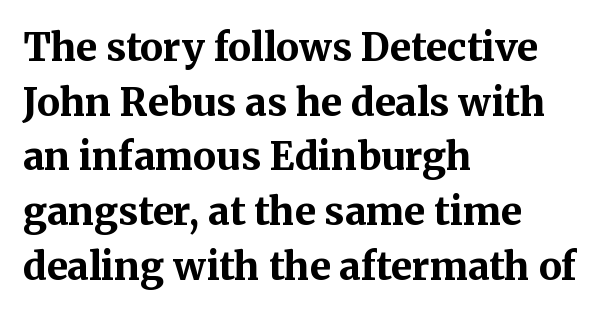
Q: Is the text bold? A: Yes.
Q: Is the text italic (slanted)? A: No, it is upright.
Q: Is the typeface a serif or a sans-serif typeface? A: Serif.
Q: Is the text underlined? A: No.
Q: How is the paragraph aligned? A: Left-aligned.
Q: Is the spacing between letters normal or unusually wide? A: Normal.
Q: Is the spacing between lines tight, normal or loose? A: Normal.
Q: Width (condensed, normal, or wide)? A: Normal.
Q: Stroke contrast? A: Medium.
Q: x-height? A: Medium.
Q: Monospaced? A: No.
